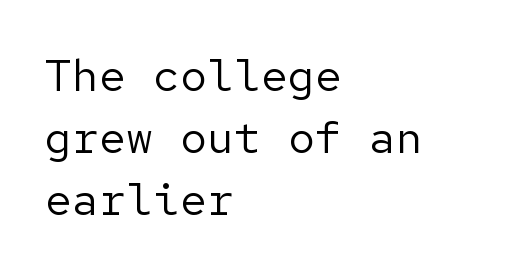
All the whitespace from short lines collects on the right. Descender tails drop into unmarked territory. Here the glyphs are tracked normally, forming tight word shapes. If you drew a line through each stem, it would be perfectly vertical. Think standard paragraph weight, or any step lighter than that.
